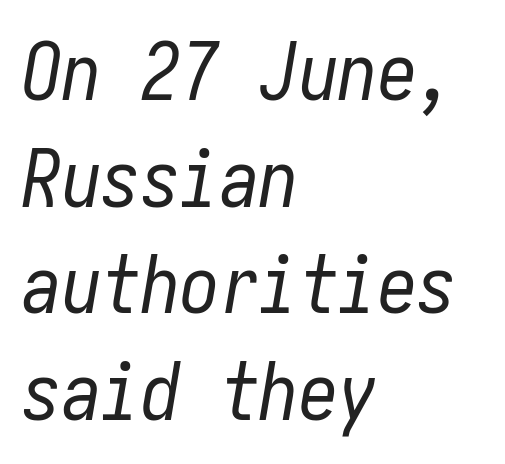
Q: Is the text bold? A: No.
Q: Is the text italic (slanted)? A: Yes, it leans right by about 10 degrees.
Q: Is the text underlined? A: No.
Q: How is the paragraph aligned? A: Left-aligned.
Q: Is the spacing between letters normal or unusually wide? A: Normal.
Q: Is the spacing between lines tight, normal or loose? A: Normal.
Q: Width (condensed, normal, or wide)? A: Condensed.
Q: Stroke contrast? A: Low.
Q: x-height? A: Medium.
